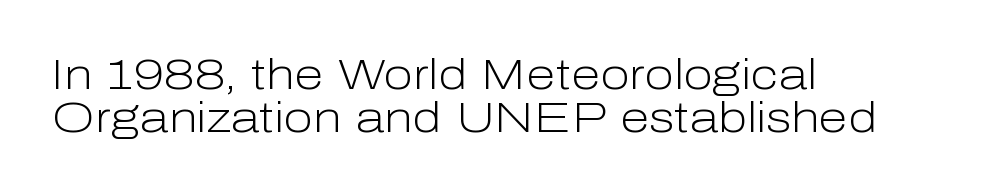
{"serif": "no", "italic": "no", "bold": "no", "weight": "light", "width": "normal", "stroke_contrast": "low", "x_height": "medium", "monospaced": "no", "underline": "no", "align": "left", "line_spacing": "tight", "line_spacing_ratio": 0.99, "letter_spacing": "normal", "letter_spacing_em": 0.0, "glyph_px": 43}
